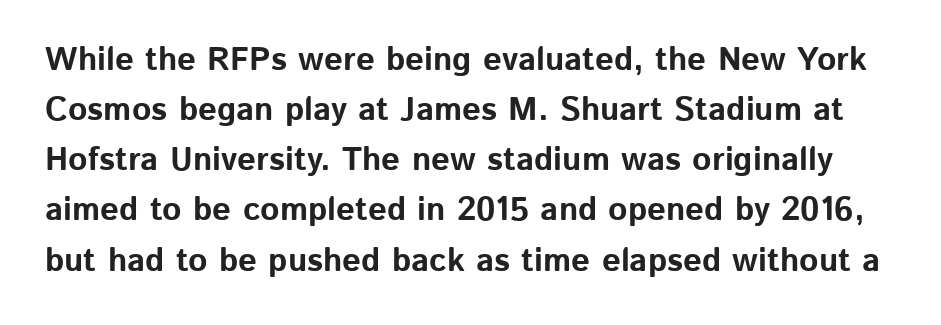
{"serif": "no", "italic": "no", "bold": "yes", "weight": "bold", "width": "normal", "stroke_contrast": "low", "x_height": "medium", "monospaced": "no", "underline": "no", "line_spacing": "normal", "line_spacing_ratio": 1.52, "letter_spacing": "normal", "letter_spacing_em": 0.0, "glyph_px": 33}
